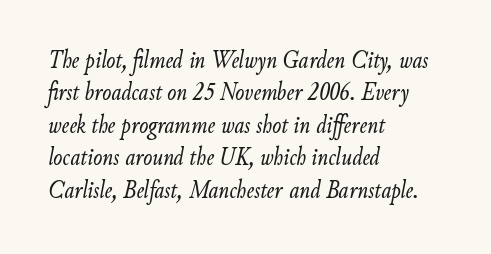
The image shows 27 px text type, italic (leaning right); set left-aligned, line spacing 1.2x, normal letter spacing, not underlined.
